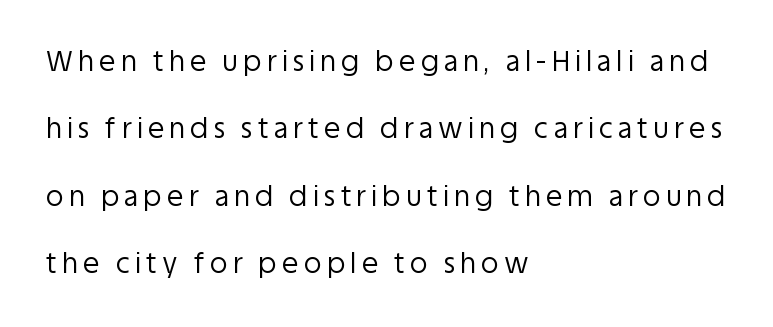
The image shows 27 px text type, upright; set left-aligned, loose line spacing (2.5x), unusually wide letter spacing (+0.2 em), not underlined.
